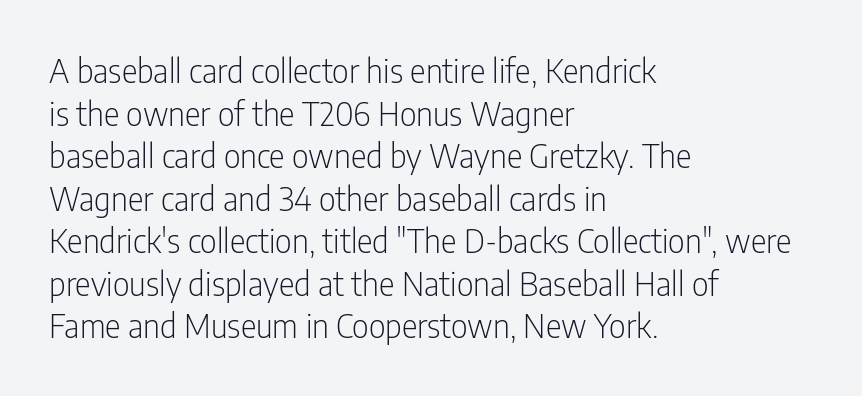
Spacing between characters is what you'd get straight out of the box. Serif or sans? Sans — the stroke terminals are bare. Is there any slant? The stems are plumb. Horizontally, the lines are justified to the leading edge only.
